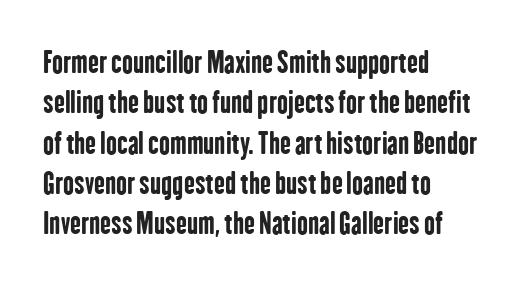
The image shows 29 px bold, condensed sans-serif type, upright; set left-aligned, normal line spacing (1.39x), normal letter spacing, not underlined; low stroke contrast and a medium x-height.
